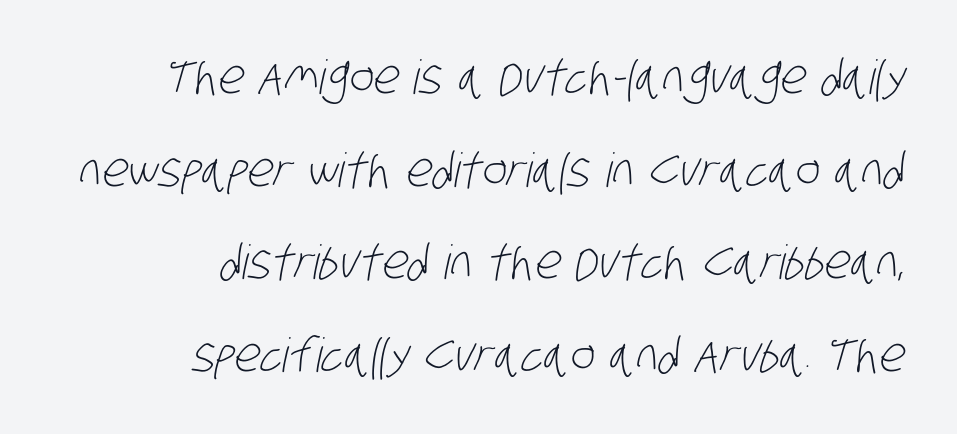
Q: Is the text bold? A: No.
Q: Is the typeface a serif or a sans-serif typeface? A: Sans-serif.
Q: Is the text underlined? A: No.
Q: How is the paragraph aligned? A: Right-aligned.
Q: Is the spacing between letters normal or unusually wide? A: Normal.
Q: Is the spacing between lines tight, normal or loose? A: Loose.
Q: Width (condensed, normal, or wide)? A: Condensed.
Q: Stroke contrast? A: Low.
Q: x-height? A: Large.
Q: Monospaced? A: No.
